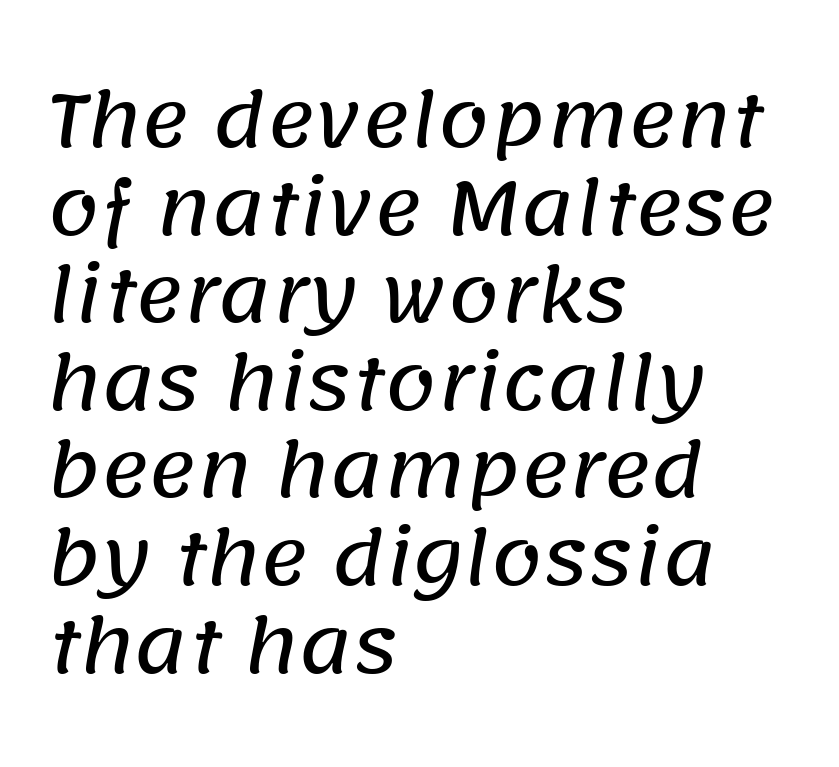
Q: Is the typeface a serif or a sans-serif typeface? A: Sans-serif.
Q: Is the text underlined? A: No.
Q: How is the paragraph aligned? A: Left-aligned.
Q: Is the spacing between letters normal or unusually wide? A: Normal.
Q: Width (condensed, normal, or wide)? A: Normal.
Q: Stroke contrast? A: Low.
Q: x-height? A: Large.
Q: Monospaced? A: No.
